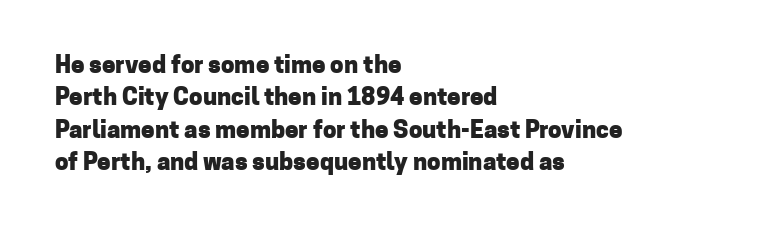
The image shows 24 px bold type, upright; set left-aligned, normal line spacing (1.35x), normal letter spacing, not underlined.
